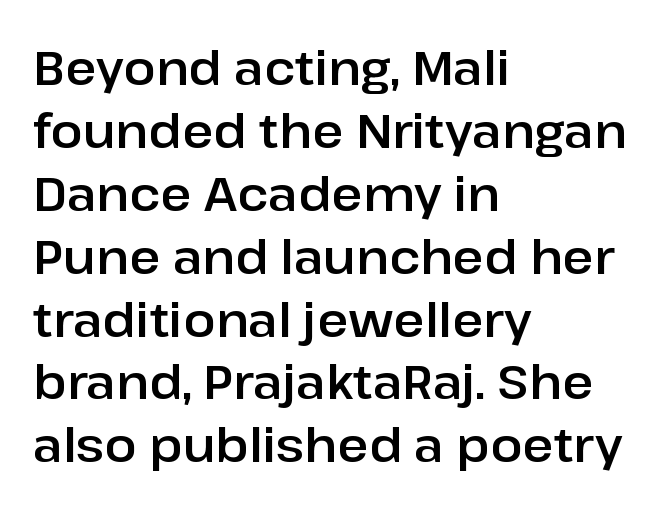
The image shows 48 px sans-serif type, upright; set left-aligned, normal line spacing (1.31x), normal letter spacing, not underlined; low stroke contrast and a medium x-height.
